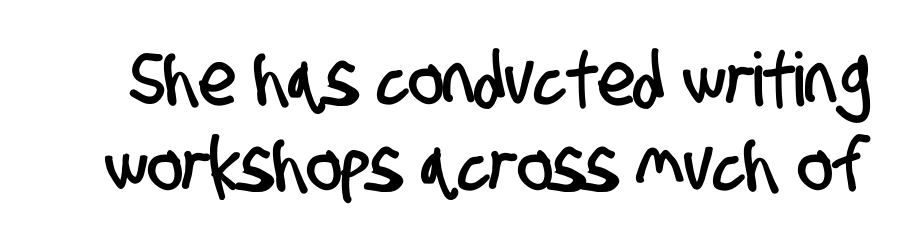
The image shows 74 px condensed sans-serif type; set line spacing 1.16x, normal letter spacing, not underlined; low stroke contrast and a large x-height.
